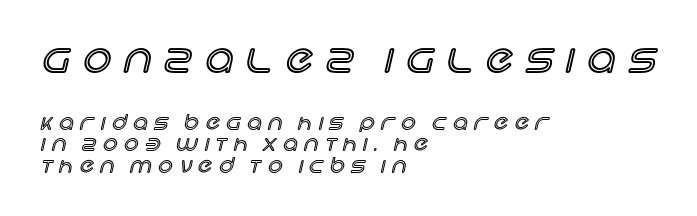
{"width": "normal", "x_height": "large", "monospaced": "no", "underline": "no", "align": "left", "line_spacing": "tight", "line_spacing_ratio": 1.07, "letter_spacing": "wide", "letter_spacing_em": 0.34, "larger_block": "first", "size_ratio": 1.95, "glyph_px": 39}
